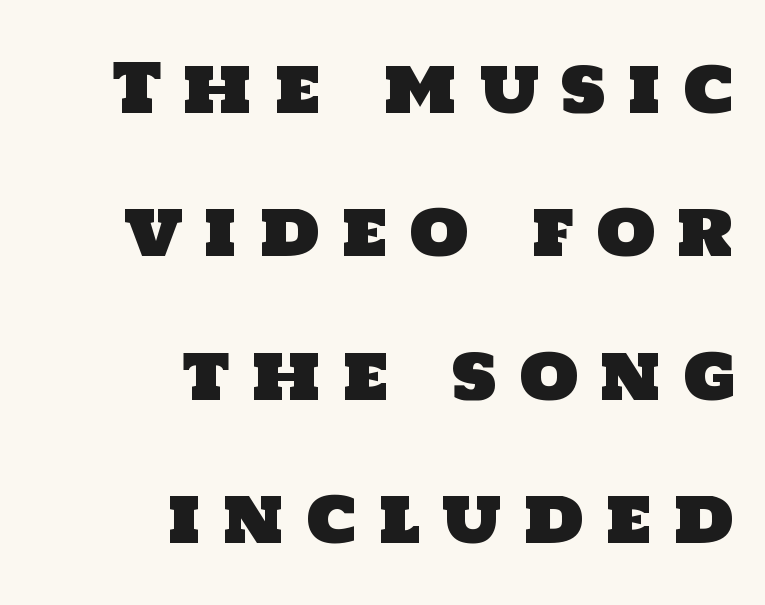
{"serif": "no", "width": "normal", "stroke_contrast": "low", "x_height": "large", "monospaced": "no", "underline": "no", "align": "right", "line_spacing": "loose", "line_spacing_ratio": 2.11, "letter_spacing": "wide", "letter_spacing_em": 0.31, "glyph_px": 68}
